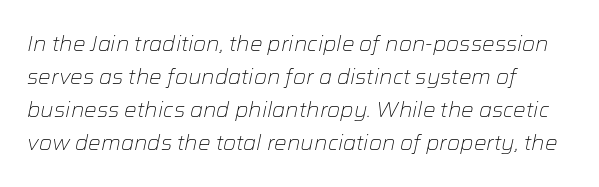
The image shows 21 px text type, italic (leaning right); set left-aligned, normal line spacing (1.57x), normal letter spacing, not underlined.
